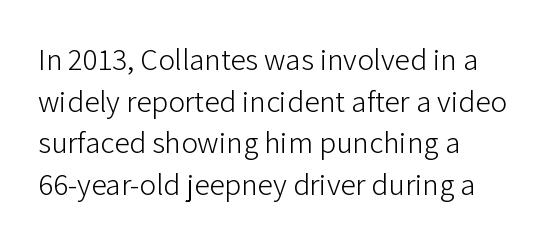
{"serif": "no", "italic": "no", "bold": "no", "weight": "light", "width": "normal", "stroke_contrast": "low", "x_height": "medium", "monospaced": "no", "underline": "no", "align": "left", "line_spacing": "normal", "line_spacing_ratio": 1.34, "letter_spacing": "normal", "letter_spacing_em": 0.0, "glyph_px": 31}
